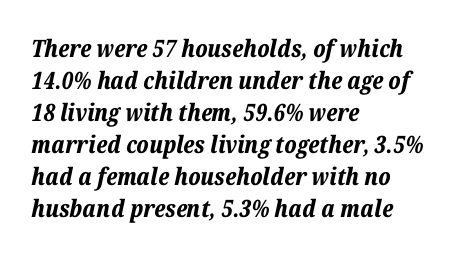
Each row of text sits above clean, open space. These lines sit exactly where default settings would place them. The whole block is typeset with a tilt. The face used here has the dense, thick strokes of a bold.
